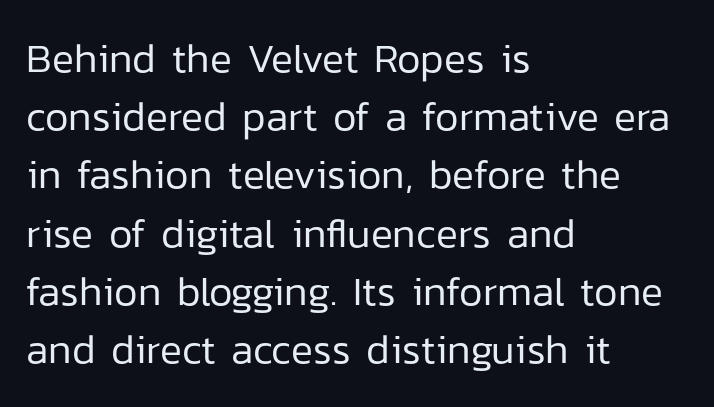
{"serif": "no", "italic": "no", "bold": "no", "weight": "regular", "width": "normal", "stroke_contrast": "low", "x_height": "medium", "monospaced": "no", "underline": "no", "align": "left", "line_spacing": "normal", "line_spacing_ratio": 1.42, "letter_spacing": "normal", "letter_spacing_em": 0.0, "glyph_px": 41}
